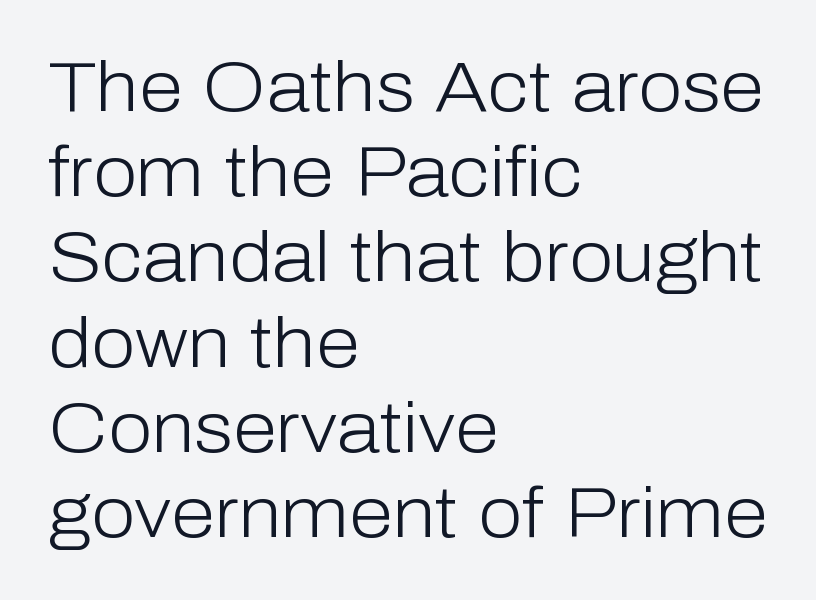
{"serif": "no", "italic": "no", "bold": "no", "weight": "light", "width": "normal", "stroke_contrast": "low", "x_height": "medium", "monospaced": "no", "underline": "no", "align": "left", "line_spacing_ratio": 1.2, "letter_spacing": "normal", "letter_spacing_em": 0.0, "glyph_px": 71}
